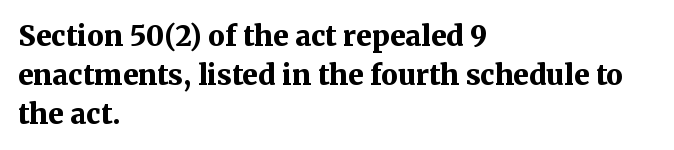
Q: Is the text bold? A: Yes.
Q: Is the text italic (slanted)? A: No, it is upright.
Q: Is the typeface a serif or a sans-serif typeface? A: Serif.
Q: Is the text underlined? A: No.
Q: How is the paragraph aligned? A: Left-aligned.
Q: Is the spacing between letters normal or unusually wide? A: Normal.
Q: Is the spacing between lines tight, normal or loose? A: Normal.
Q: Width (condensed, normal, or wide)? A: Normal.
Q: Stroke contrast? A: Medium.
Q: x-height? A: Medium.
Q: Monospaced? A: No.
